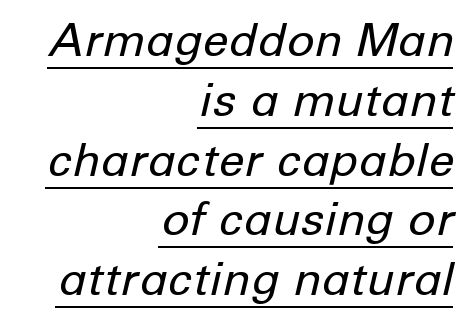
{"italic": "yes", "lean": "right", "slant_degrees": 12, "bold": "no", "weight": "regular", "width": "normal", "stroke_contrast": "low", "x_height": "medium", "monospaced": "no", "underline": "yes", "align": "right", "line_spacing": "normal", "line_spacing_ratio": 1.3, "letter_spacing": "normal", "letter_spacing_em": 0.0, "glyph_px": 46}
